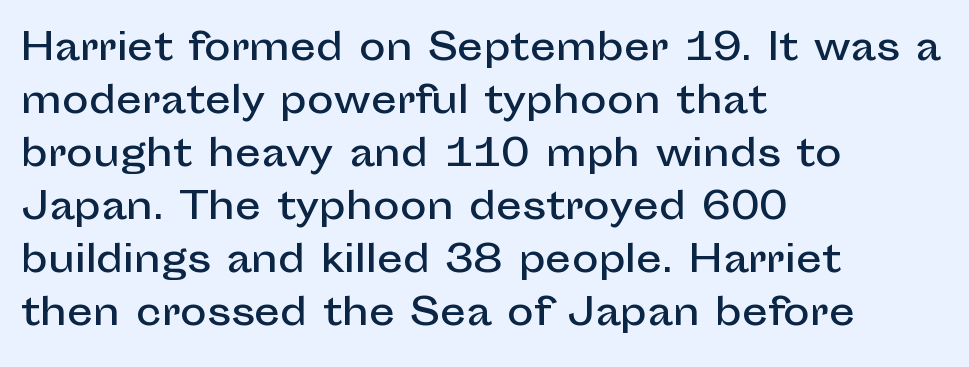
The image shows 36 px sans-serif type, upright; set left-aligned, normal line spacing (1.47x), normal letter spacing, not underlined; low stroke contrast and a medium x-height.
